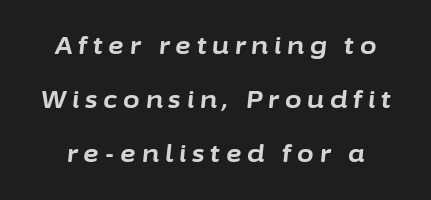
The image shows 24 px bold type, italic (leaning right); set loose line spacing (2.26x), unusually wide letter spacing (+0.25 em), not underlined.
